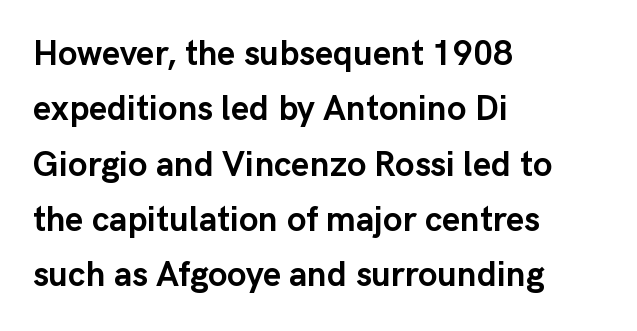
Letters rest on an invisible, unmarked baseline. The letters are bold, with thick, heavy strokes. It's the straight-up-and-down kind of type. Notice how descenders clear the ascenders below comfortably — that's standard leading. These lines are rendered in a variable-pitch font.
